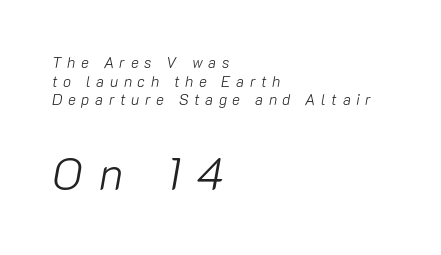
{"italic": "yes", "lean": "right", "slant_degrees": 10, "bold": "no", "weight": "light", "width": "normal", "stroke_contrast": "low", "x_height": "medium", "monospaced": "no", "underline": "no", "align": "left", "line_spacing": "normal", "line_spacing_ratio": 1.25, "letter_spacing": "wide", "letter_spacing_em": 0.37, "larger_block": "second", "size_ratio": 2.93, "glyph_px": 44}
